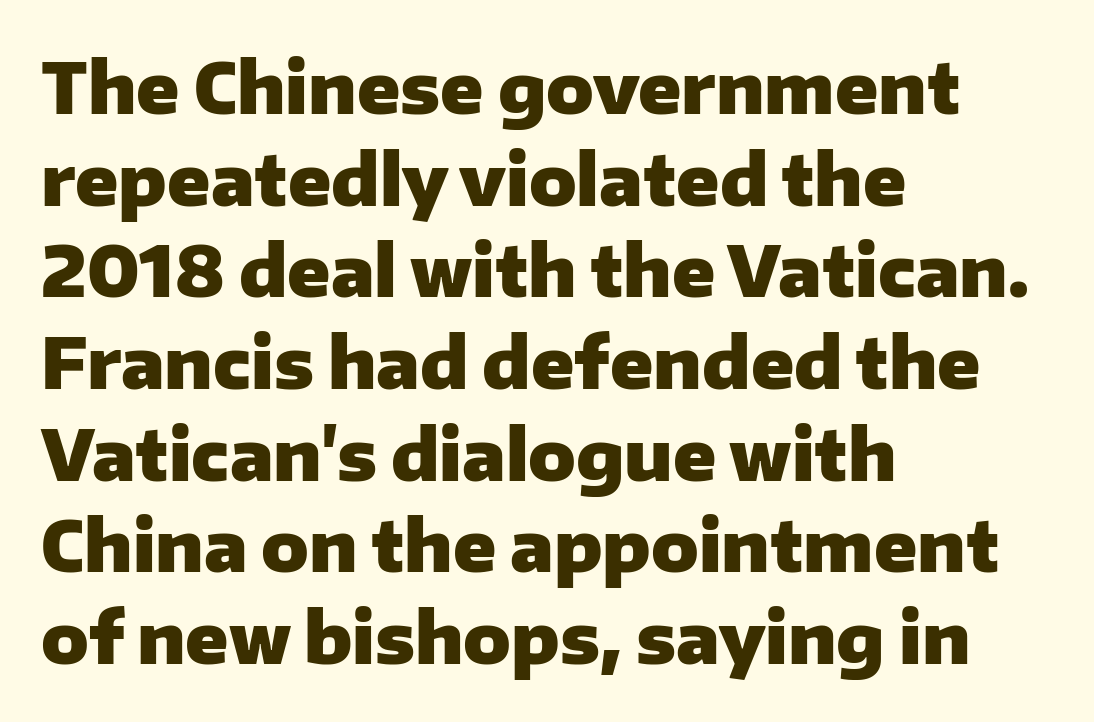
{"serif": "no", "italic": "no", "bold": "yes", "weight": "heavy", "width": "normal", "stroke_contrast": "low", "x_height": "medium", "monospaced": "no", "underline": "no", "align": "left", "line_spacing": "normal", "line_spacing_ratio": 1.31, "letter_spacing": "normal", "letter_spacing_em": 0.0, "glyph_px": 70}
